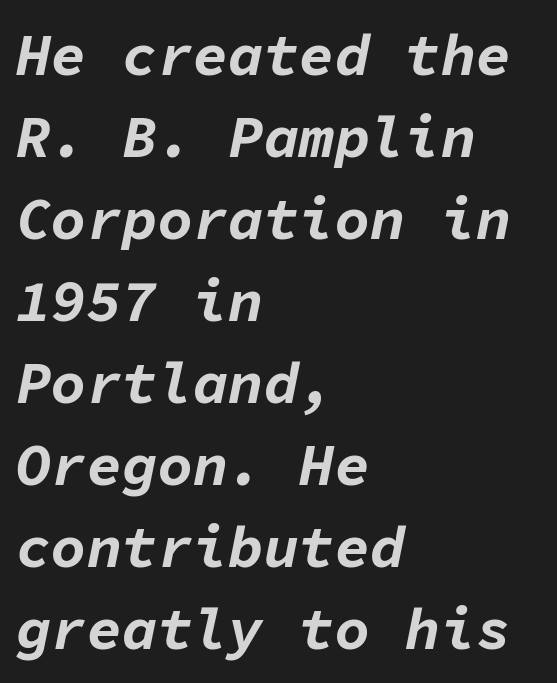
The image shows 59 px bold type, italic (leaning right), monospaced; set left-aligned, normal line spacing (1.39x), normal letter spacing, not underlined; low stroke contrast and a medium x-height.
